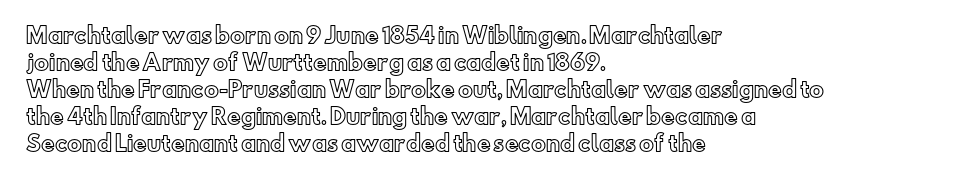
Q: Is the text italic (slanted)? A: No, it is upright.
Q: Is the text underlined? A: No.
Q: How is the paragraph aligned? A: Left-aligned.
Q: Is the spacing between letters normal or unusually wide? A: Normal.
Q: Is the spacing between lines tight, normal or loose? A: Normal.
